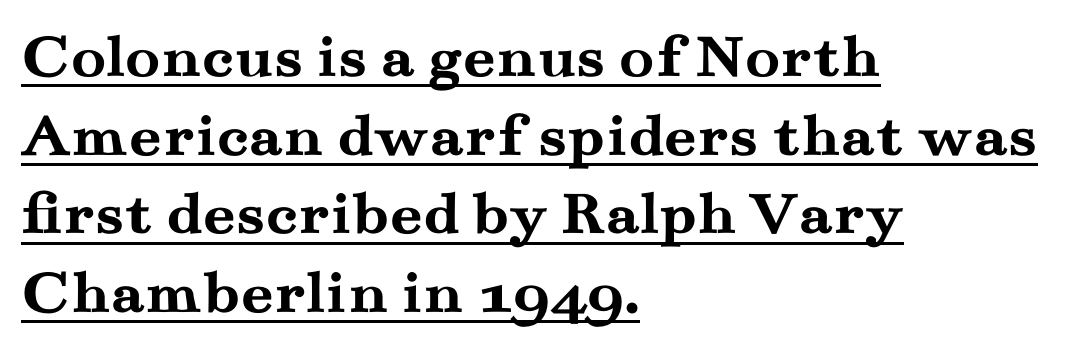
{"serif": "yes", "italic": "no", "bold": "yes", "weight": "semibold", "width": "wide", "stroke_contrast": "medium", "x_height": "small", "monospaced": "no", "underline": "yes", "align": "left", "line_spacing_ratio": 1.23, "letter_spacing": "normal", "letter_spacing_em": 0.0, "glyph_px": 64}
